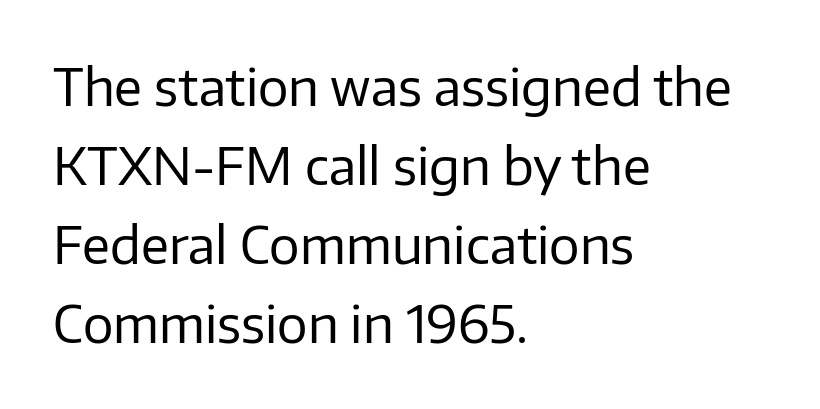
The passage shown has conventional tracking throughout. Where is the straight margin? On the left. Grotesque or geometric, the face here clearly has no serifs. One glance says typical: line gaps are just what's usual. The passage shown is typed in a proportional face where columns would drift. Check under the words: just untouched page.
